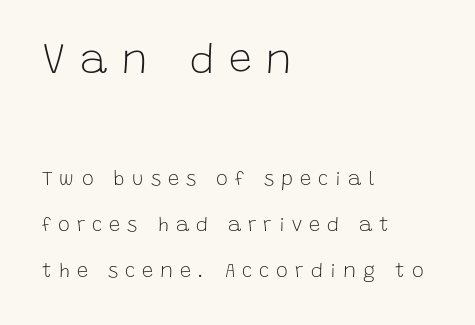
The image shows 41 px light sans-serif type, upright; set left-aligned, loose line spacing (2.31x), unusually wide letter spacing (+0.35 em), not underlined; the first (top) block is 2.05x larger; low stroke contrast and a large x-height.
